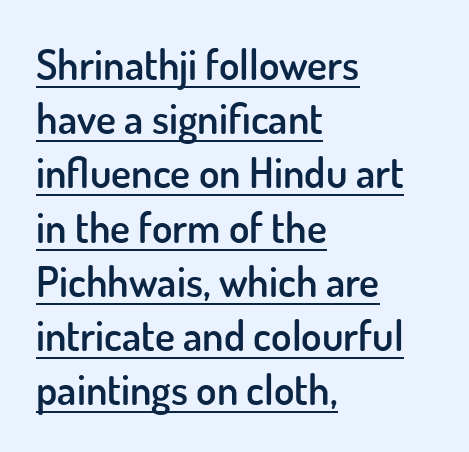
Every letter is mildly thick-stroked: semibold rather than bold. Every word sits above its own underline. The lines are quadded left. Horizontal bands of white between lines are of average thickness.
